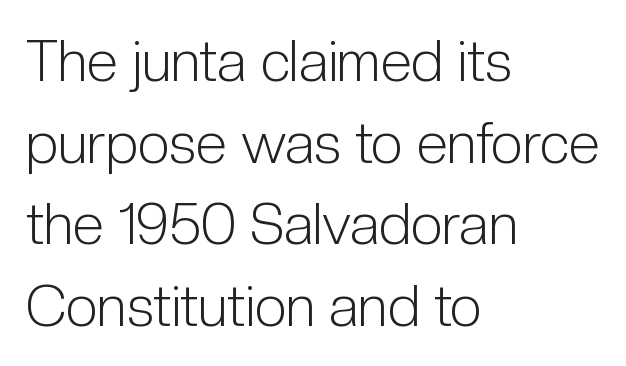
The passage shown is not bold in any degree. Looks like regular typesetting: each glyph gets only the width it needs. I'd call this a sans setting — the letters go barefoot. This sample is left-justified, so line endings fall wherever the words run out. Does extra space separate the letters? No, they use regular spacing.
